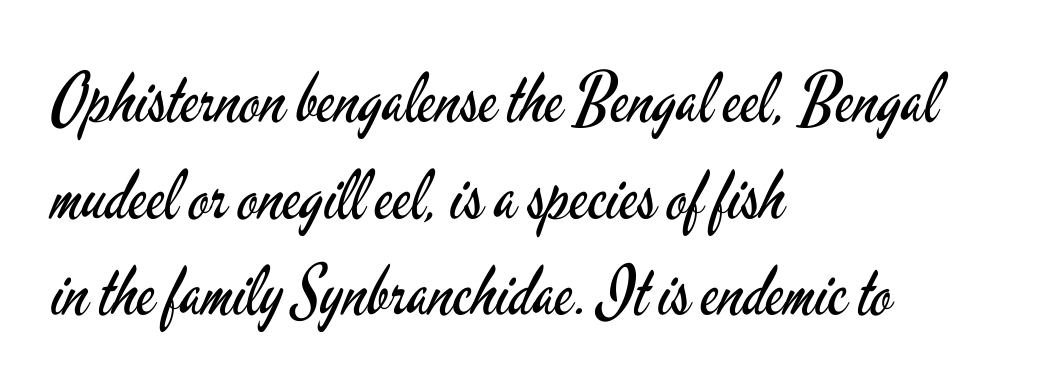
Notice how descenders clear the ascenders below comfortably — that's standard leading. A sans-serif font was chosen for this passage. The lines in this sample share a left origin and differ only in where they stop. You could call the tracking neutral — neither tight nor loose. The face used here is proportionally spaced, like ordinary book or web type.
